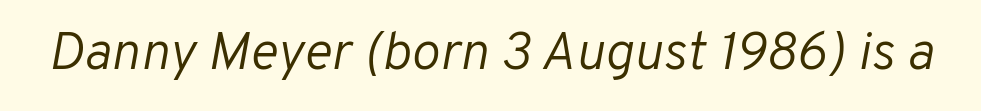
{"italic": "yes", "lean": "right", "slant_degrees": 10, "bold": "no", "weight": "light", "width": "normal", "stroke_contrast": "low", "x_height": "medium", "monospaced": "no", "underline": "no", "letter_spacing": "normal", "letter_spacing_em": 0.0, "glyph_px": 54}
